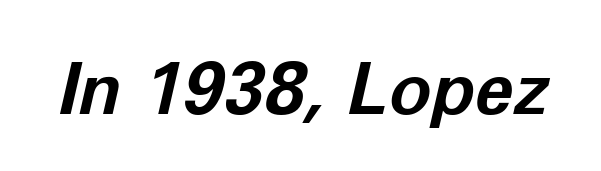
The rendering uses natural spacing where letterforms have individual widths. Plenty of ink on the page — the face is bold. Each row of text sits above clean, open space. Observe the ordinary spacing: letters are neighbours, not strangers. The face used here has a pronounced slope to its letters.
